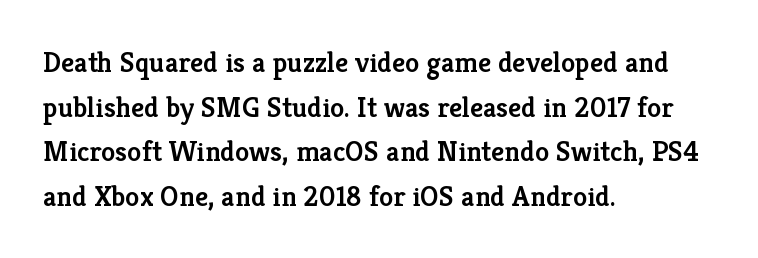
Caption: standard tracking, unaltered. The paragraph shown leans on its left margin. The font's upright variant was chosen for this text. These lines are rendered in a variable-pitch font.
